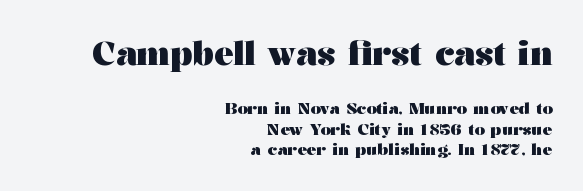
Leftover space on each line is placed entirely before the opening word. This sample has the flowing, uneven cadence of proportional lettering. This is heavy type, rendered in bold. Letters rest on an invisible, unmarked baseline. Posture: upright roman.
